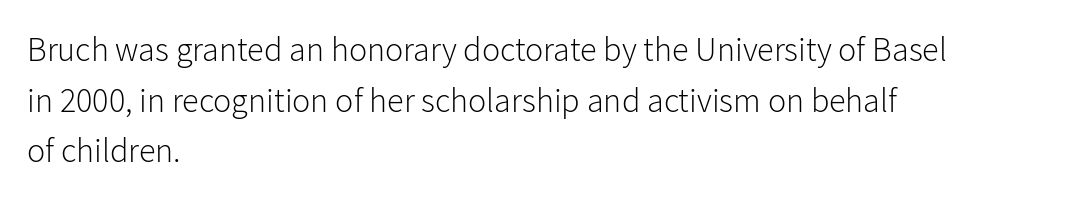
{"serif": "no", "italic": "no", "bold": "no", "weight": "light", "width": "normal", "stroke_contrast": "low", "x_height": "medium", "monospaced": "no", "underline": "no", "align": "left", "line_spacing": "normal", "line_spacing_ratio": 1.49, "letter_spacing": "normal", "letter_spacing_em": 0.0, "glyph_px": 34}
